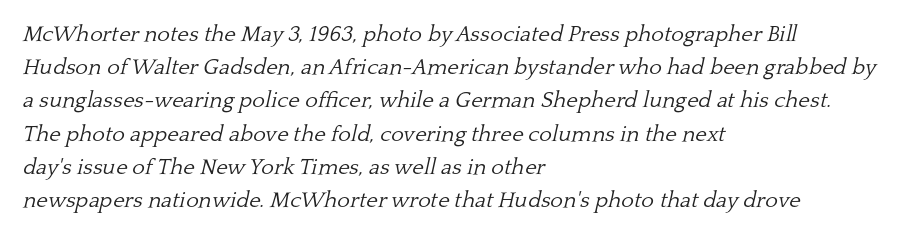
Q: Is the text bold? A: No.
Q: Is the text italic (slanted)? A: Yes, it leans right by about 13 degrees.
Q: Is the text underlined? A: No.
Q: How is the paragraph aligned? A: Left-aligned.
Q: Is the spacing between letters normal or unusually wide? A: Normal.
Q: Is the spacing between lines tight, normal or loose? A: Normal.
